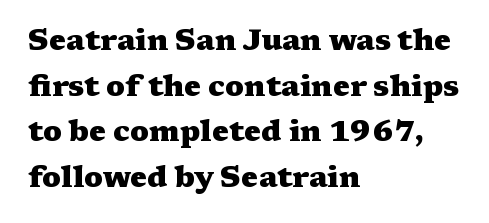
Q: Is the text bold? A: Yes.
Q: Is the text italic (slanted)? A: No, it is upright.
Q: Is the typeface a serif or a sans-serif typeface? A: Serif.
Q: Is the text underlined? A: No.
Q: How is the paragraph aligned? A: Left-aligned.
Q: Is the spacing between letters normal or unusually wide? A: Normal.
Q: Is the spacing between lines tight, normal or loose? A: Normal.
Q: Width (condensed, normal, or wide)? A: Wide.
Q: Stroke contrast? A: Medium.
Q: x-height? A: Medium.
Q: Monospaced? A: No.
